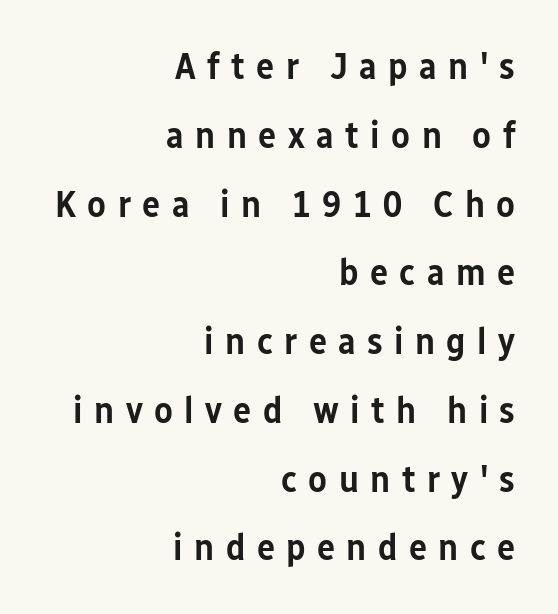
The image shows 38 px semibold, condensed sans-serif type, upright; set right-aligned, line spacing 1.81x, unusually wide letter spacing (+0.3 em), not underlined; low stroke contrast and a medium x-height.
